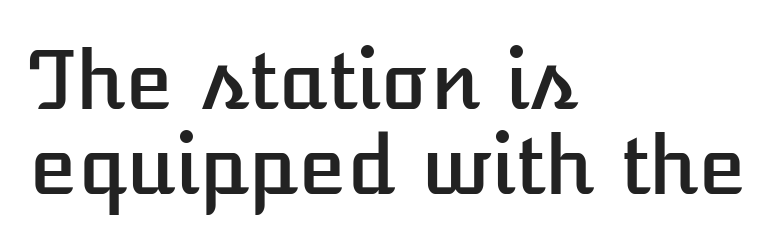
{"italic": "no", "width": "normal", "stroke_contrast": "low", "x_height": "medium", "monospaced": "no", "underline": "no", "align": "left", "line_spacing": "tight", "line_spacing_ratio": 1.08, "letter_spacing": "normal", "letter_spacing_em": 0.0, "glyph_px": 79}
